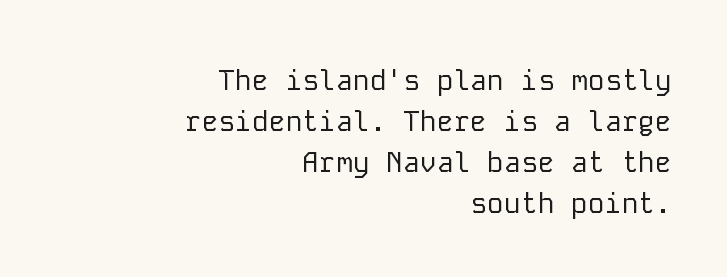
Q: Is the text bold? A: No.
Q: Is the text italic (slanted)? A: No, it is upright.
Q: Is the typeface a serif or a sans-serif typeface? A: Sans-serif.
Q: Is the text underlined? A: No.
Q: How is the paragraph aligned? A: Right-aligned.
Q: Is the spacing between letters normal or unusually wide? A: Normal.
Q: Is the spacing between lines tight, normal or loose? A: Normal.
Q: Width (condensed, normal, or wide)? A: Normal.
Q: Stroke contrast? A: Low.
Q: x-height? A: Medium.
Q: Monospaced? A: Yes.
